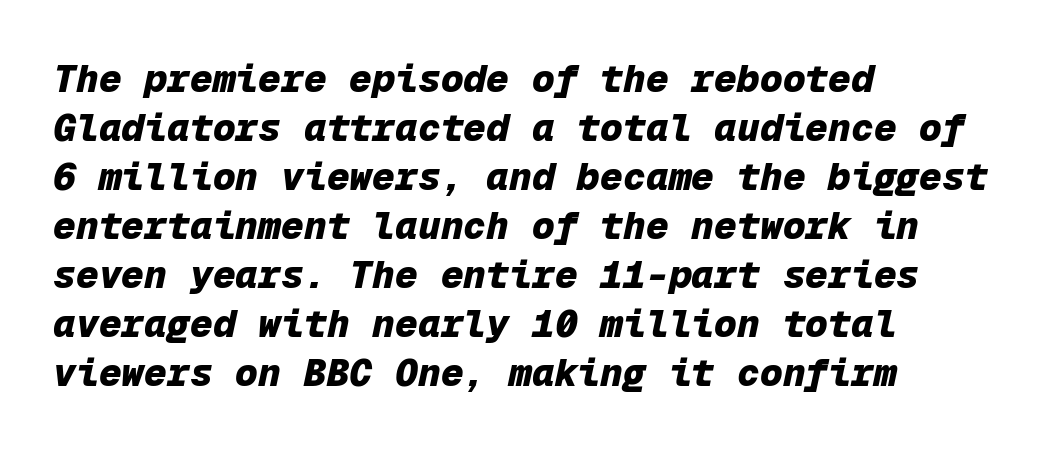
Plenty of ink on the page — the face is bold. The passage shown leans; its letterforms are oblique. A bare baseline throughout the passage. One-word summary of the alignment: left.
